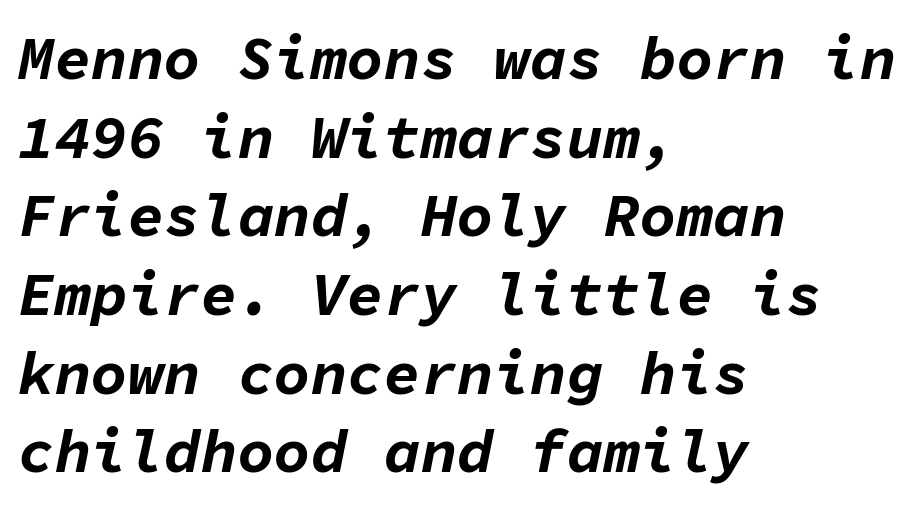
{"italic": "yes", "lean": "right", "slant_degrees": 11, "bold": "yes", "weight": "bold", "width": "normal", "stroke_contrast": "low", "x_height": "medium", "monospaced": "yes", "underline": "no", "align": "left", "line_spacing": "normal", "line_spacing_ratio": 1.29, "letter_spacing": "normal", "letter_spacing_em": 0.0, "glyph_px": 61}
